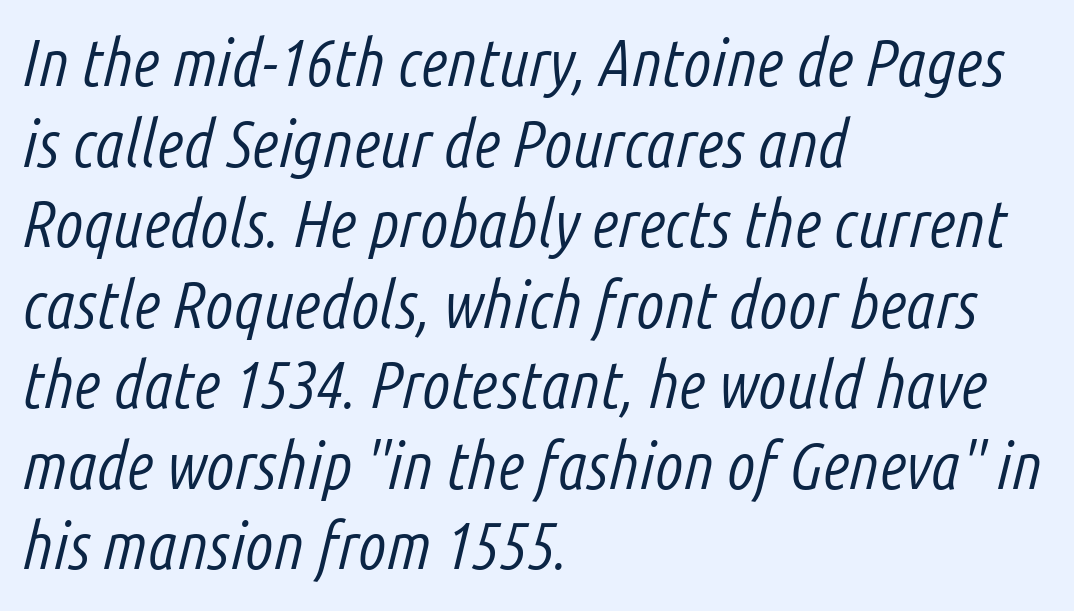
The image shows 66 px light, condensed type, italic (leaning right); set left-aligned, line spacing 1.22x, normal letter spacing, not underlined; low stroke contrast and a medium x-height.
